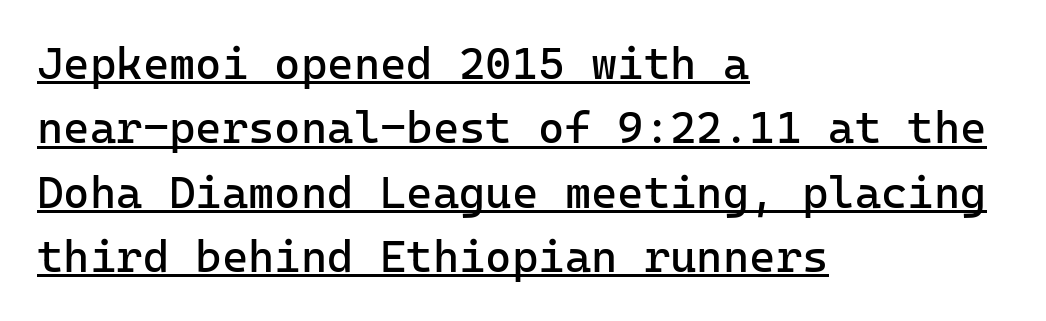
{"serif": "no", "italic": "no", "bold": "no", "weight": "regular", "width": "normal", "stroke_contrast": "low", "x_height": "medium", "monospaced": "yes", "underline": "yes", "align": "left", "line_spacing": "normal", "line_spacing_ratio": 1.43, "letter_spacing": "normal", "letter_spacing_em": 0.0, "glyph_px": 45}
